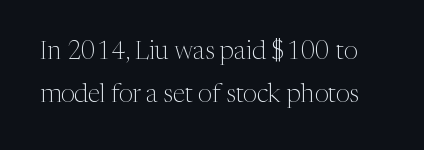
Rule under the text: the space is simply empty. It's the straight-up-and-down kind of type. These glyphs show unthickened strokes, regular width or finer. Default kerning and tracking; the words read as compact shapes.
